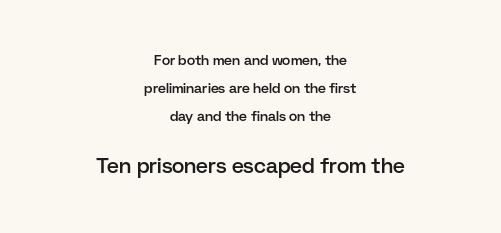
Q: Is the text bold? A: Semi-bold.
Q: Is the text italic (slanted)? A: No, it is upright.
Q: Is the text underlined? A: No.
Q: How is the paragraph aligned? A: Centered.
Q: Is the spacing between letters normal or unusually wide? A: Normal.
Q: Is the spacing between lines tight, normal or loose? A: Loose.
Q: Which block of text is set in a larger size, the first (top) or the second (bottom)? A: The second (bottom) one.
